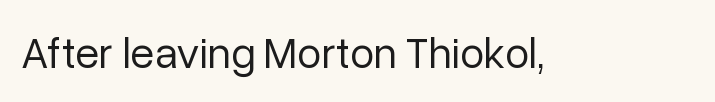
A roman cut, with each character standing at attention. Spacing between characters is what you'd get straight out of the box. A typesetter would call this proportional, since set widths differ per character. Check where the strokes stop: nothing finishes them off — pure sans.
